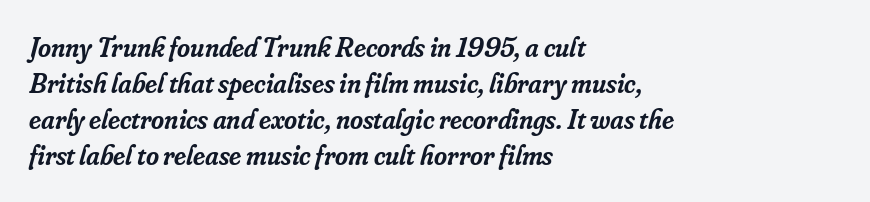
The rendering uses a semibold face; strokes are thickened but not to full bold. Glance below the letters and you will spot only blank space. The ragged edge is on the right, which tells us the setting is flush left. Rows of type keep a routine distance in the vertical direction.
